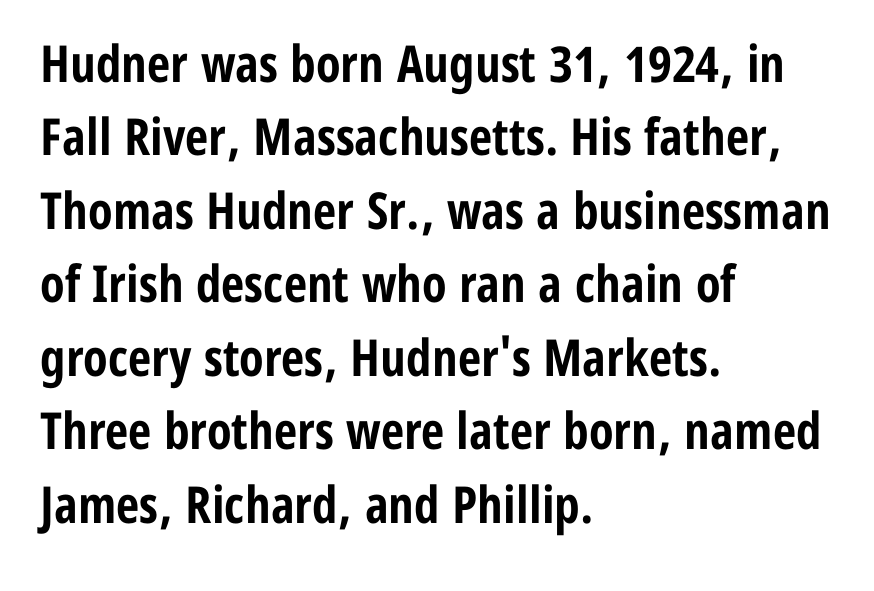
{"serif": "no", "italic": "no", "bold": "yes", "weight": "bold", "width": "condensed", "stroke_contrast": "low", "x_height": "medium", "monospaced": "no", "underline": "no", "align": "left", "line_spacing": "normal", "line_spacing_ratio": 1.44, "letter_spacing": "normal", "letter_spacing_em": 0.0, "glyph_px": 51}
